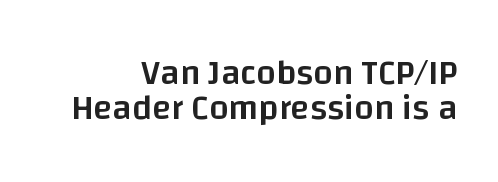
Q: Is the text bold? A: Semi-bold.
Q: Is the text italic (slanted)? A: No, it is upright.
Q: Is the typeface a serif or a sans-serif typeface? A: Sans-serif.
Q: Is the text underlined? A: No.
Q: How is the paragraph aligned? A: Right-aligned.
Q: Is the spacing between letters normal or unusually wide? A: Normal.
Q: Is the spacing between lines tight, normal or loose? A: Tight.
Q: Width (condensed, normal, or wide)? A: Normal.
Q: Stroke contrast? A: Low.
Q: x-height? A: Large.
Q: Monospaced? A: No.
